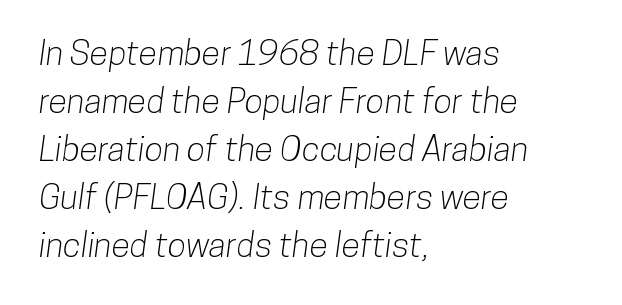
{"serif": "no", "width": "condensed", "stroke_contrast": "low", "x_height": "medium", "monospaced": "no", "underline": "no", "align": "left", "line_spacing": "normal", "line_spacing_ratio": 1.41, "letter_spacing": "normal", "letter_spacing_em": 0.0, "glyph_px": 34}
